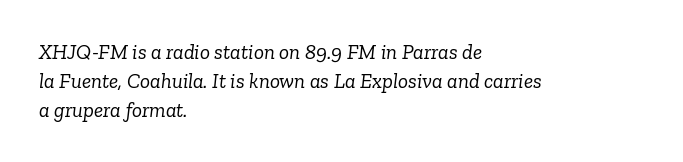
Q: Is the text bold? A: No.
Q: Is the text italic (slanted)? A: Yes, it leans right by about 6 degrees.
Q: Is the text underlined? A: No.
Q: How is the paragraph aligned? A: Left-aligned.
Q: Is the spacing between letters normal or unusually wide? A: Normal.
Q: Is the spacing between lines tight, normal or loose? A: Normal.
